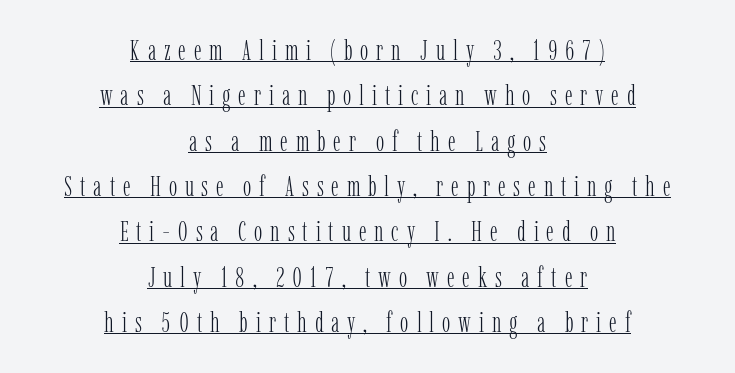
These glyphs show unthickened strokes, regular width or finer. Observe the wide spacing: letters keep a clear distance from each other. The compositor balanced each line on the midline. This sample has the flowing, uneven cadence of proportional lettering.
